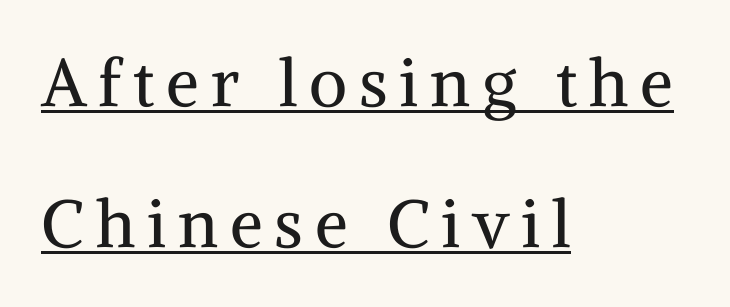
The leading is generous, giving the passage an open texture. These lines stack with their left ends in a neat column. Is this a heavy cut? Hardly; it is regular or lighter. A continuous stroke trails under the words, as in a hyperlink. The rendering uses natural spacing where letterforms have individual widths. You can tell it's not italic because the verticals are truly vertical.
